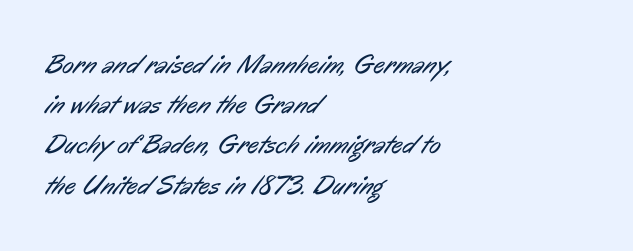
Q: Is the text bold? A: No.
Q: Is the text underlined? A: No.
Q: How is the paragraph aligned? A: Left-aligned.
Q: Is the spacing between letters normal or unusually wide? A: Normal.
Q: Is the spacing between lines tight, normal or loose? A: Normal.
